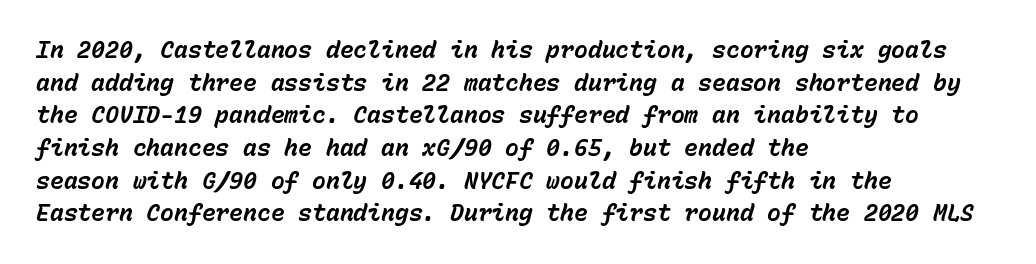
{"italic": "yes", "lean": "right", "slant_degrees": 15, "bold": "yes", "underline": "no", "align": "left", "line_spacing": "normal", "line_spacing_ratio": 1.42, "letter_spacing": "normal", "letter_spacing_em": 0.0, "glyph_px": 23}
